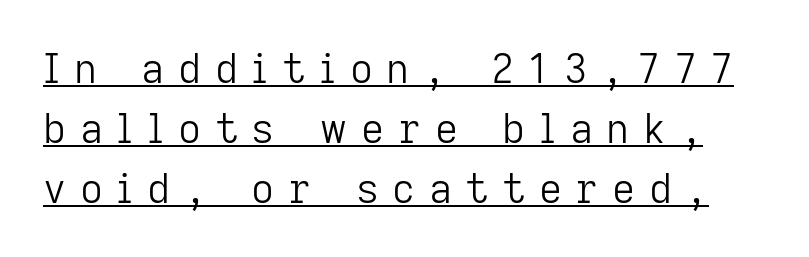
{"serif": "no", "italic": "no", "bold": "no", "weight": "light", "width": "normal", "stroke_contrast": "low", "x_height": "medium", "monospaced": "no", "underline": "yes", "line_spacing": "normal", "line_spacing_ratio": 1.5, "letter_spacing": "wide", "letter_spacing_em": 0.34, "glyph_px": 40}
